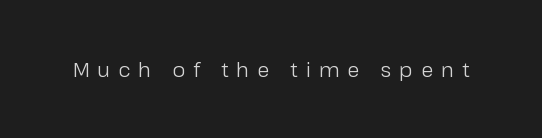
Letters rest on an invisible, unmarked baseline. This reads as an unemphasized weight, regular at the heaviest. Posture: upright roman. Look at the tracking — it's clearly loosened, letters drifting apart.
